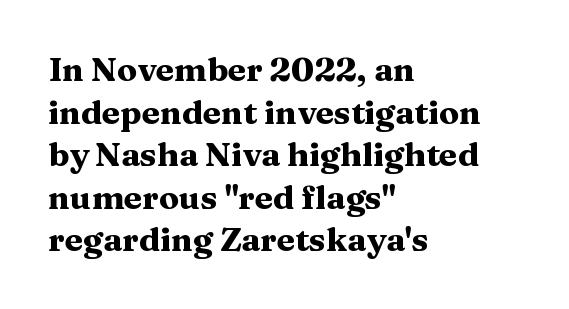
The image shows 33 px heavy, wide serif type, upright; set left-aligned, normal line spacing (1.29x), normal letter spacing, not underlined; medium stroke contrast and a medium x-height.
